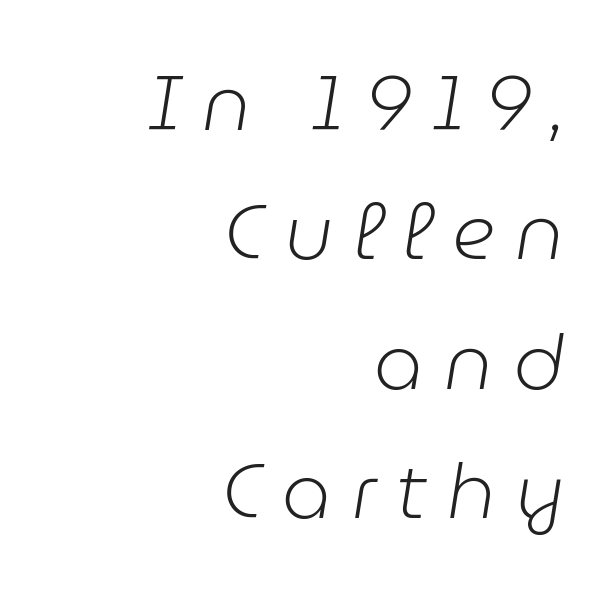
Q: Is the text bold? A: No.
Q: Is the text italic (slanted)? A: Yes, it leans right by about 9 degrees.
Q: Is the text underlined? A: No.
Q: How is the paragraph aligned? A: Right-aligned.
Q: Is the spacing between letters normal or unusually wide? A: Unusually wide.
Q: Is the spacing between lines tight, normal or loose? A: Normal.
Q: Width (condensed, normal, or wide)? A: Normal.
Q: Stroke contrast? A: Low.
Q: x-height? A: Medium.
Q: Monospaced? A: No.
